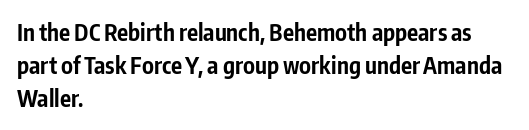
{"italic": "no", "bold": "yes", "underline": "no", "align": "left", "line_spacing": "normal", "line_spacing_ratio": 1.43, "letter_spacing": "normal", "letter_spacing_em": 0.0, "glyph_px": 23}
